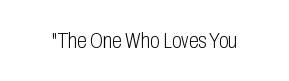
{"italic": "no", "bold": "no", "underline": "no", "letter_spacing": "normal", "letter_spacing_em": 0.0, "glyph_px": 22}
